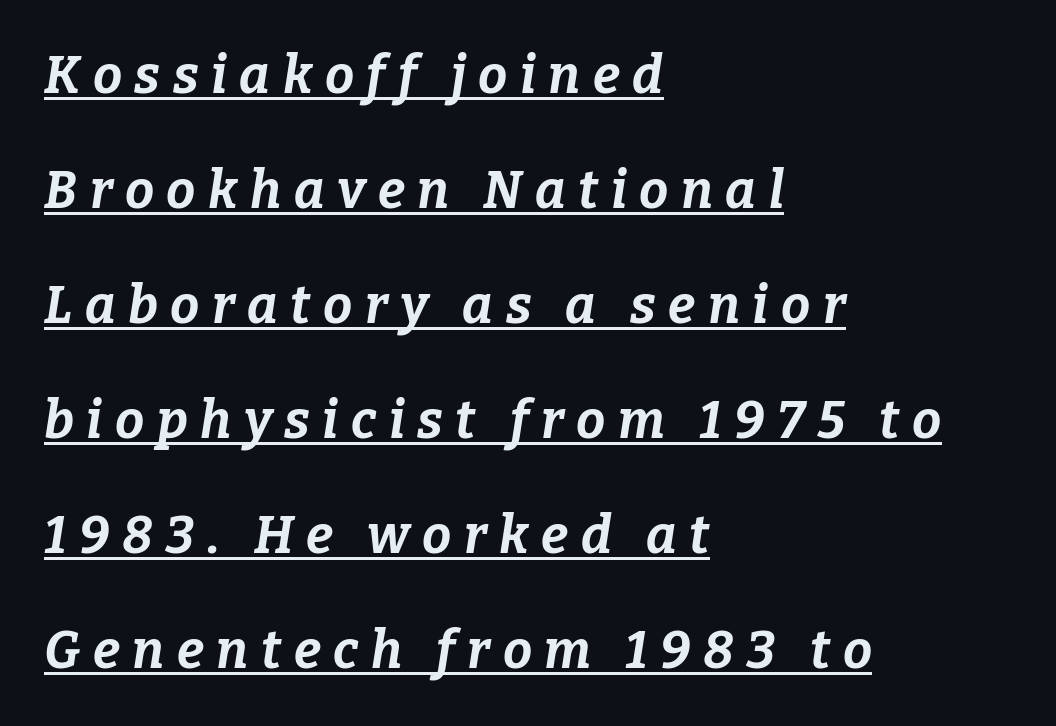
This sample is left-justified, so line endings fall wherever the words run out. Summary of vertical rhythm: relaxed, with wide interline spacing. In terms of letterspacing, this is a distinctly airy, spread setting. Decoration check: the copy is underlined.
